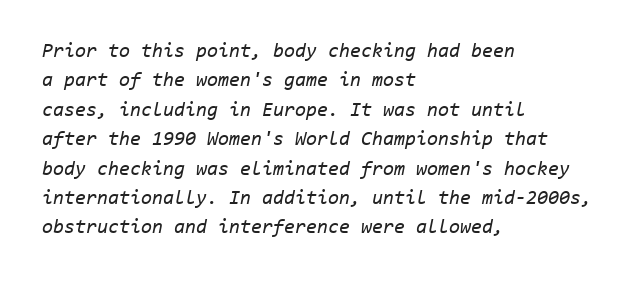
Nobody drew a line under any word here. The font is comparable to plain body text, perhaps lighter. Which margin do the lines hug? The left one — the right edge is uneven. If you measured baseline to baseline, you'd find a middling distance. Standard letterfit; no display-style spreading of the glyphs. Does the lettering tilt? It does — this is italic.
